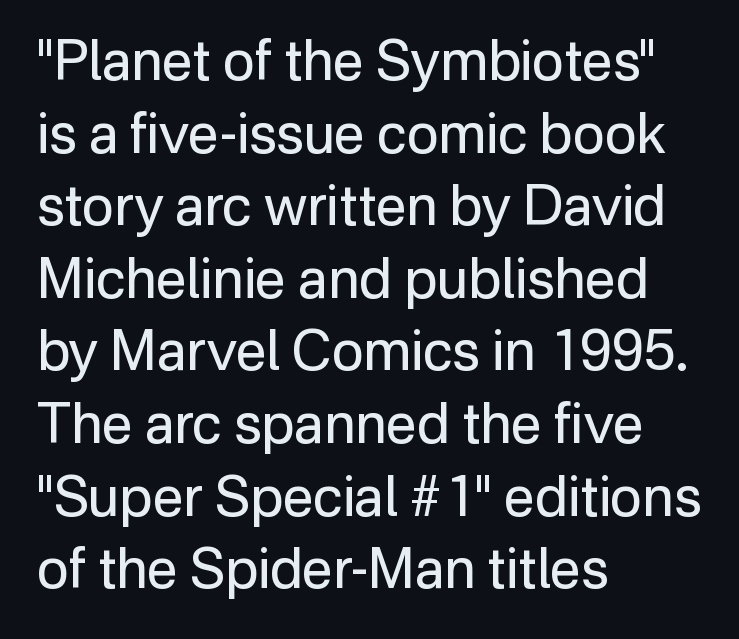
The image shows 55 px regular-weight sans-serif type, upright; set left-aligned, normal line spacing (1.32x), normal letter spacing, not underlined; low stroke contrast and a medium x-height.
